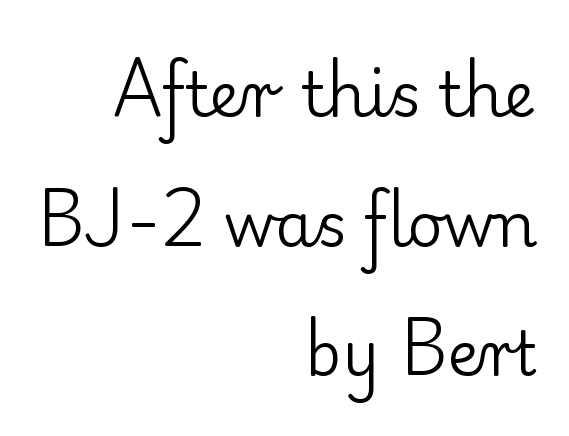
Q: Is the text bold? A: No.
Q: Is the text italic (slanted)? A: No, it is upright.
Q: Is the typeface a serif or a sans-serif typeface? A: Serif.
Q: Is the text underlined? A: No.
Q: How is the paragraph aligned? A: Right-aligned.
Q: Is the spacing between letters normal or unusually wide? A: Normal.
Q: Is the spacing between lines tight, normal or loose? A: Loose.
Q: Width (condensed, normal, or wide)? A: Normal.
Q: Stroke contrast? A: Low.
Q: x-height? A: Small.
Q: Monospaced? A: No.
